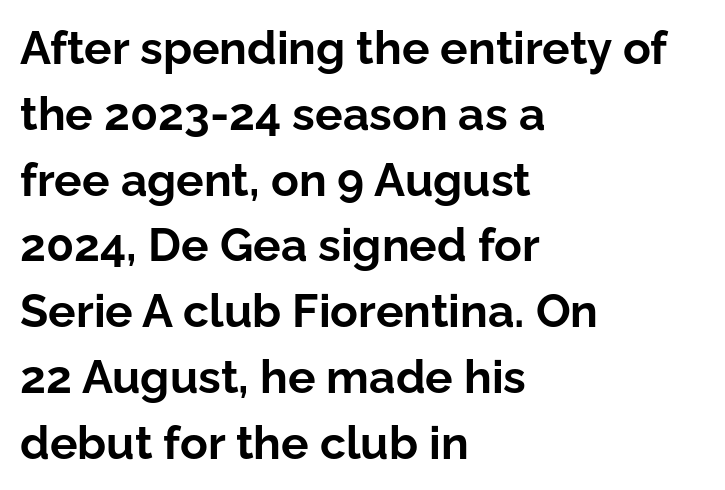
The image shows 46 px bold sans-serif type, upright; set left-aligned, normal line spacing (1.43x), normal letter spacing, not underlined; low stroke contrast and a medium x-height.
